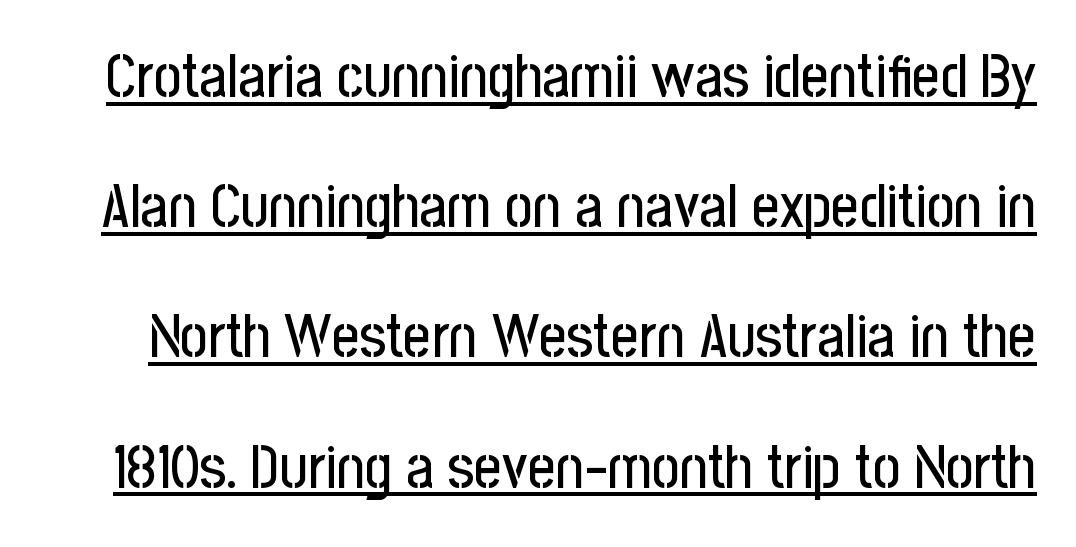
The image shows 60 px condensed sans-serif type, upright; set loose line spacing (2.17x), normal letter spacing, underlined; low stroke contrast and a medium x-height.
